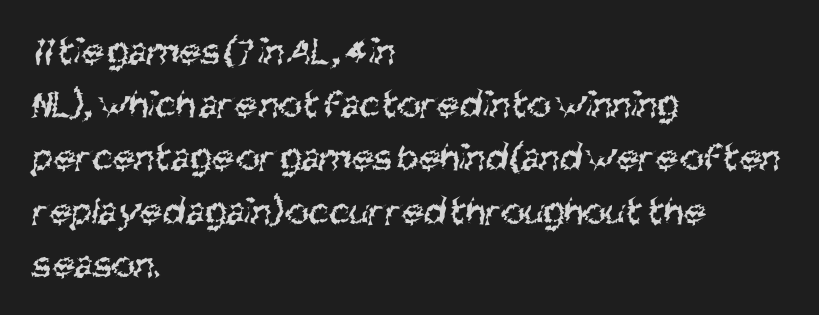
{"serif": "no", "bold": "no", "weight": "regular", "width": "condensed", "stroke_contrast": "medium", "x_height": "large", "monospaced": "no", "underline": "no", "align": "left", "line_spacing": "normal", "line_spacing_ratio": 1.33, "letter_spacing": "normal", "letter_spacing_em": 0.0, "glyph_px": 40}
